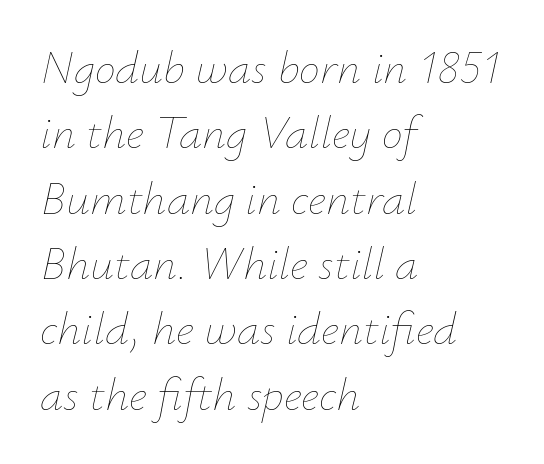
The image shows 47 px thin type, italic (leaning right); set left-aligned, normal line spacing (1.39x), normal letter spacing, not underlined; low stroke contrast and a small x-height.
